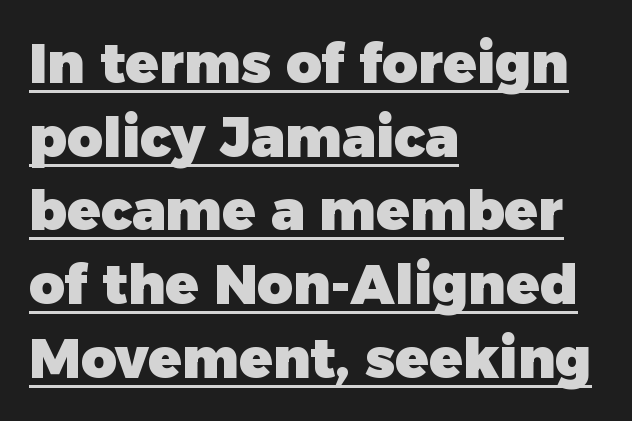
The image shows 55 px heavy sans-serif type, upright; set left-aligned, normal line spacing (1.34x), normal letter spacing, underlined; low stroke contrast and a medium x-height.
